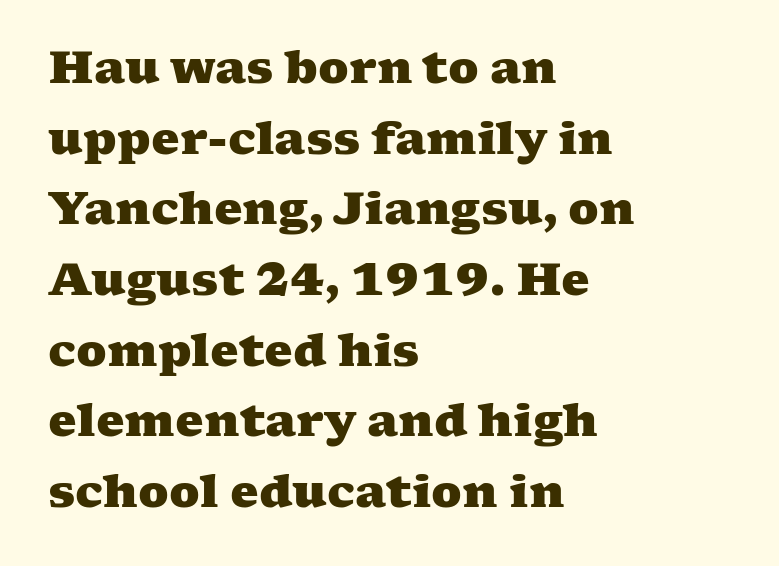
{"serif": "yes", "bold": "yes", "weight": "heavy", "width": "wide", "stroke_contrast": "medium", "x_height": "medium", "monospaced": "no", "underline": "no", "align": "left", "line_spacing": "normal", "line_spacing_ratio": 1.57, "letter_spacing": "normal", "letter_spacing_em": 0.0, "glyph_px": 45}
